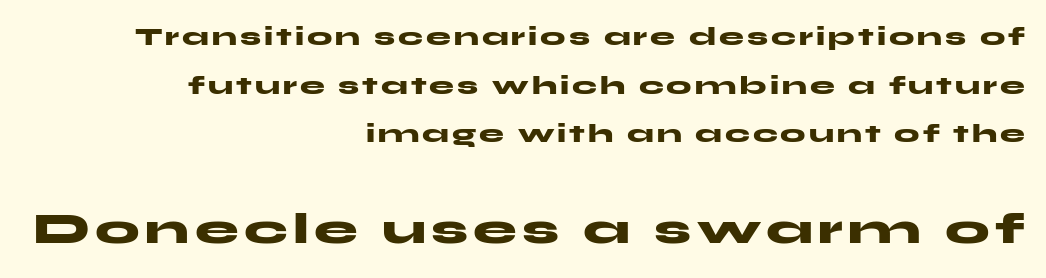
{"serif": "no", "italic": "no", "bold": "yes", "weight": "heavy", "width": "wide", "stroke_contrast": "medium", "x_height": "medium", "monospaced": "no", "underline": "no", "align": "right", "line_spacing": "loose", "line_spacing_ratio": 1.95, "larger_block": "second", "size_ratio": 1.76, "glyph_px": 44}
